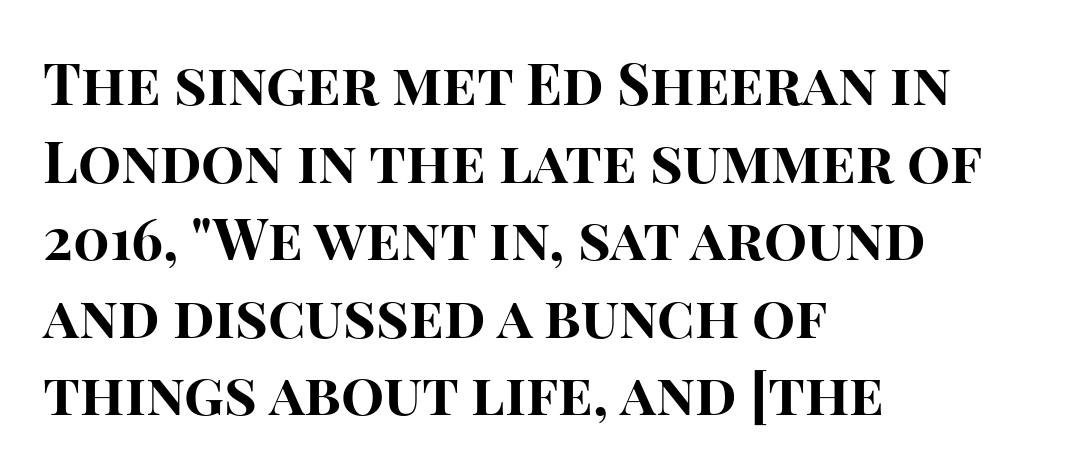
The image shows 57 px bold sans-serif type, upright; set left-aligned, normal line spacing (1.36x), normal letter spacing, not underlined; high stroke contrast and a large x-height.
